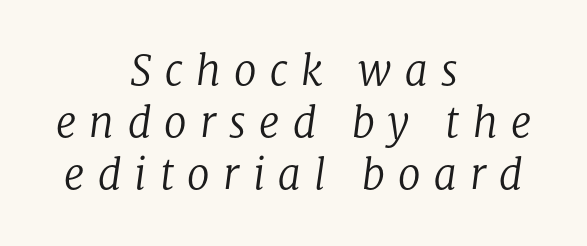
Letter spacing: wide. Notice how the stems are inclined rather than vertical — that's the hallmark of italics. In terms of leading, this rendering sits right in the middle. The typeface chosen for these lines features serifs. Note the varied advance widths — an 'i' is clearly narrower than an 'm'. The rendering positions every line midway between the sides.
